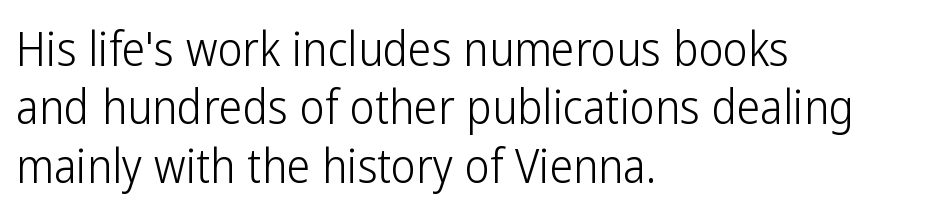
{"serif": "no", "italic": "no", "bold": "no", "weight": "light", "width": "condensed", "stroke_contrast": "low", "x_height": "medium", "monospaced": "no", "underline": "no", "align": "left", "line_spacing_ratio": 1.24, "letter_spacing": "normal", "letter_spacing_em": 0.0, "glyph_px": 47}
